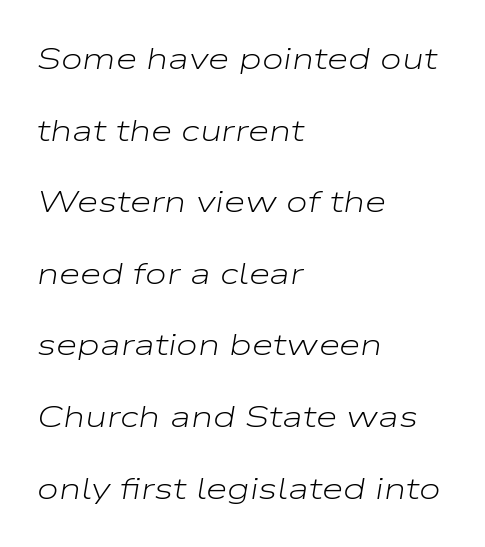
The image shows 31 px light, wide type, italic (leaning right); set left-aligned, loose line spacing (2.31x), normal letter spacing, not underlined; low stroke contrast and a medium x-height.
